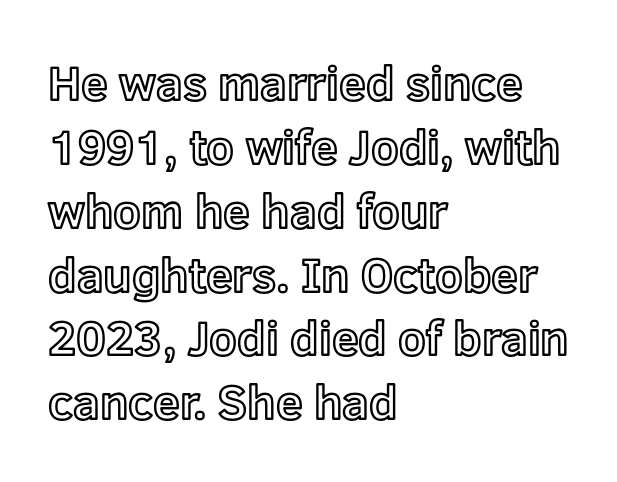
The image shows 48 px text type, upright; set left-aligned, normal line spacing (1.33x), normal letter spacing, not underlined; a medium x-height.
